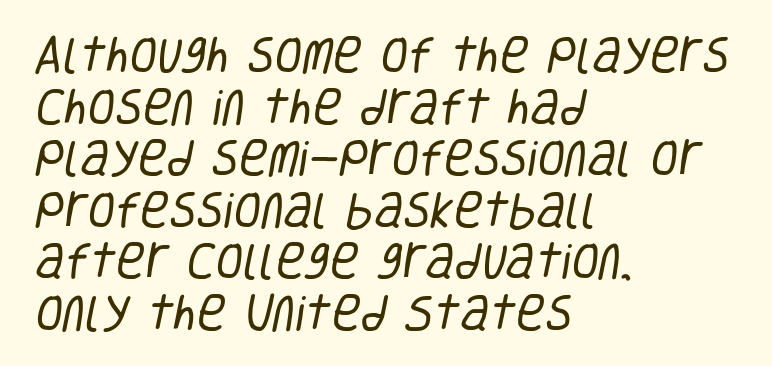
{"serif": "no", "bold": "no", "weight": "regular", "width": "condensed", "stroke_contrast": "low", "x_height": "large", "monospaced": "no", "underline": "no", "align": "left", "line_spacing": "normal", "line_spacing_ratio": 1.29, "letter_spacing": "normal", "letter_spacing_em": 0.0, "glyph_px": 40}
